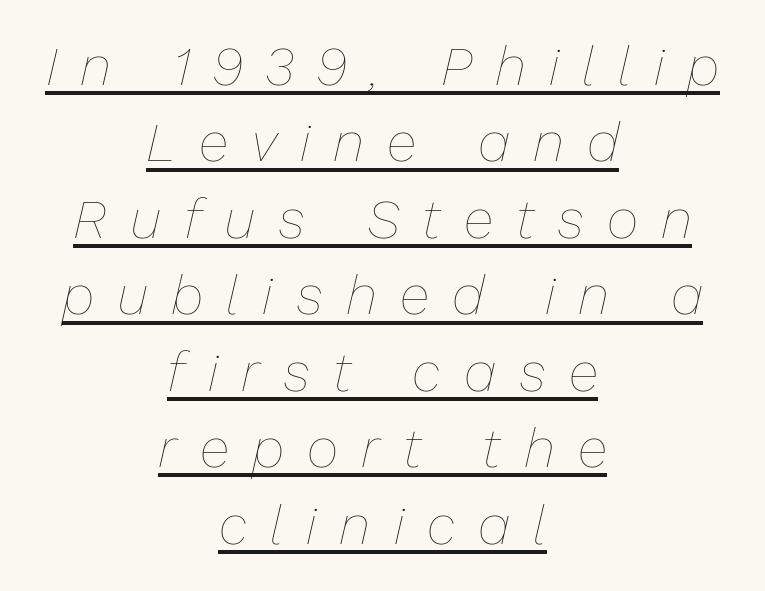
The characters are drawn with everyday or finer stroke widths. These lines sit exactly where default settings would place them. The tracking jumps out immediately: characters are airy and widely separated. Would a proofreader flag this as italicized? Yes. Every row of glyphs is offset so its center matches the block's center. The string is rendered with underlining switched on.
